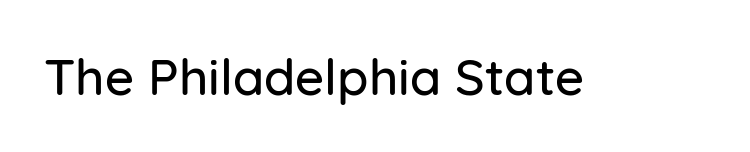
The image shows 51 px sans-serif type, upright; set normal letter spacing, not underlined; low stroke contrast and a medium x-height.
